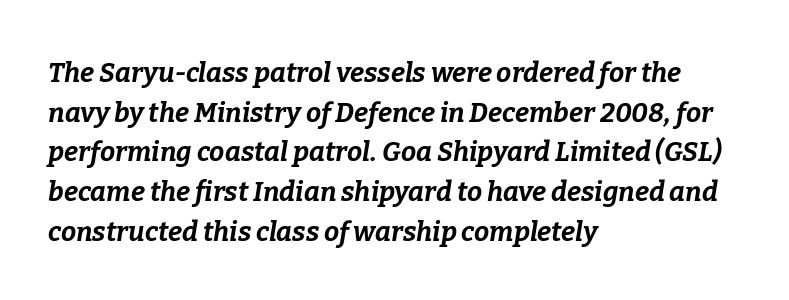
The image shows 27 px bold type, italic (leaning right); set left-aligned, normal line spacing (1.47x), normal letter spacing, not underlined.
